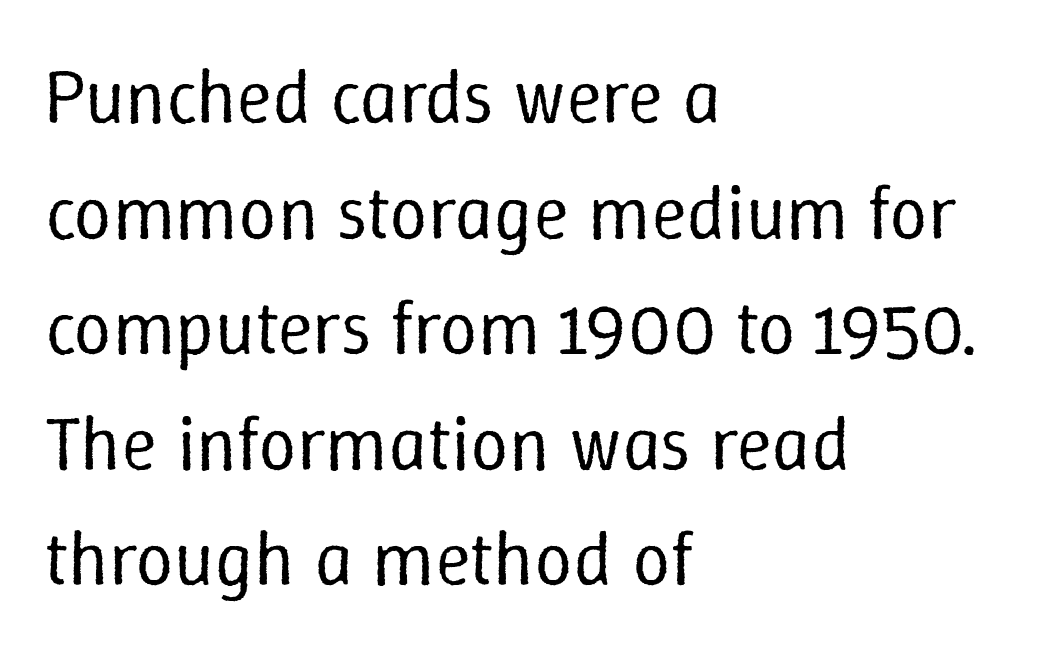
Q: Is the text bold? A: No.
Q: Is the text italic (slanted)? A: No, it is upright.
Q: Is the text underlined? A: No.
Q: How is the paragraph aligned? A: Left-aligned.
Q: Is the spacing between letters normal or unusually wide? A: Normal.
Q: Is the spacing between lines tight, normal or loose? A: Normal.
Q: Width (condensed, normal, or wide)? A: Normal.
Q: Stroke contrast? A: Low.
Q: x-height? A: Medium.
Q: Monospaced? A: No.
